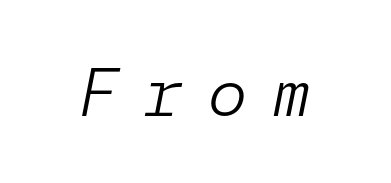
{"italic": "yes", "lean": "right", "slant_degrees": 11, "bold": "no", "weight": "light", "width": "normal", "stroke_contrast": "low", "x_height": "medium", "underline": "no", "letter_spacing": "wide", "letter_spacing_em": 0.35, "glyph_px": 66}
